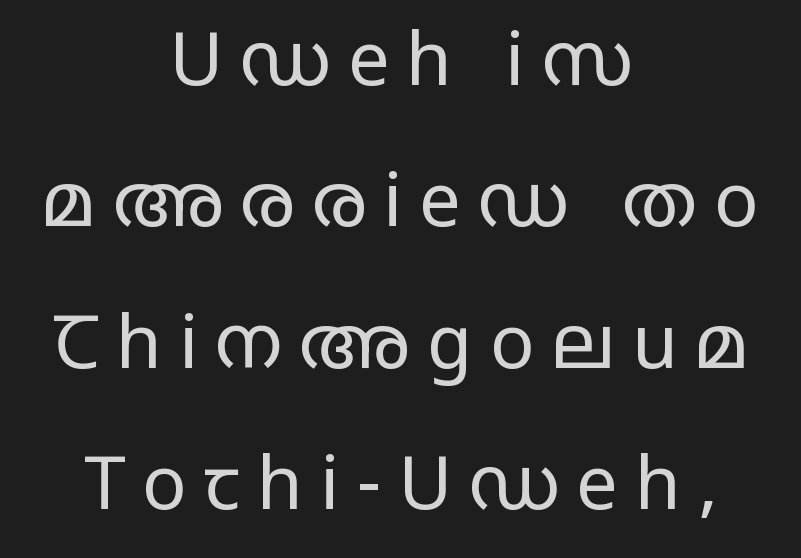
{"serif": "no", "italic": "no", "bold": "no", "weight": "regular", "width": "wide", "stroke_contrast": "low", "x_height": "large", "monospaced": "no", "underline": "no", "align": "center", "line_spacing": "loose", "line_spacing_ratio": 1.91, "letter_spacing": "wide", "letter_spacing_em": 0.23, "glyph_px": 74}
